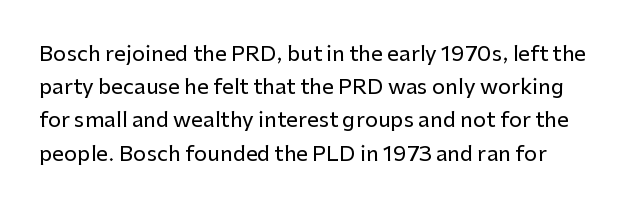
The image shows 21 px text type, upright; set normal line spacing (1.58x), normal letter spacing, not underlined.
